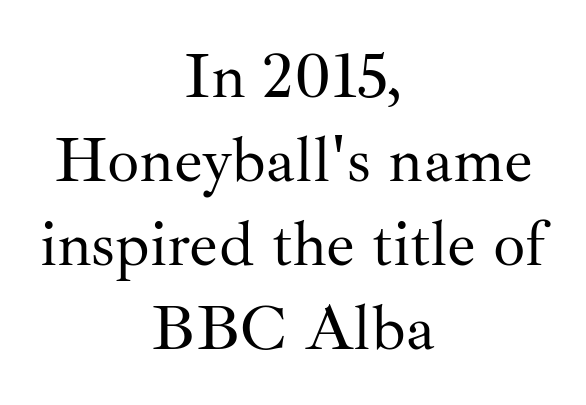
Q: Is the text bold? A: No.
Q: Is the text italic (slanted)? A: No, it is upright.
Q: Is the typeface a serif or a sans-serif typeface? A: Serif.
Q: Is the text underlined? A: No.
Q: How is the paragraph aligned? A: Centered.
Q: Is the spacing between letters normal or unusually wide? A: Normal.
Q: Is the spacing between lines tight, normal or loose? A: Normal.
Q: Width (condensed, normal, or wide)? A: Normal.
Q: Stroke contrast? A: Medium.
Q: x-height? A: Small.
Q: Monospaced? A: No.
